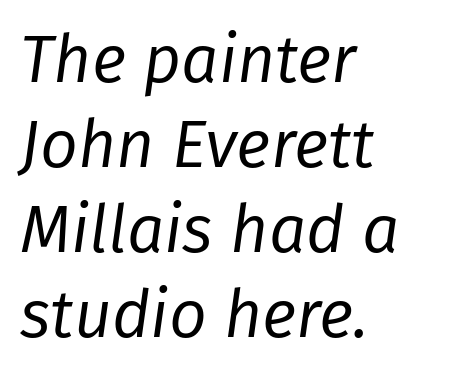
Weight: regular or lighter. The vertical gap from one line to the next is medium. A typesetter would mark this as italic. Check under the words: just untouched page.
